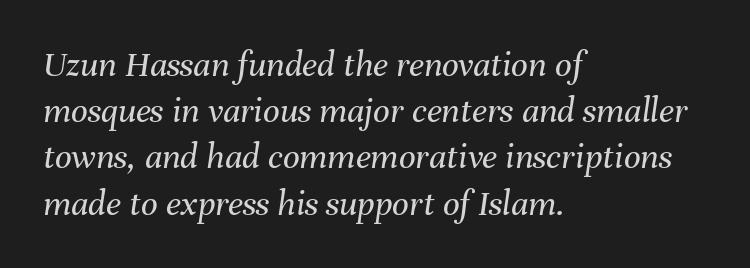
Q: Is the text bold? A: No.
Q: Is the text italic (slanted)? A: Yes, it leans right by about 8 degrees.
Q: Is the text underlined? A: No.
Q: How is the paragraph aligned? A: Left-aligned.
Q: Is the spacing between letters normal or unusually wide? A: Normal.
Q: Is the spacing between lines tight, normal or loose? A: Normal.
Q: Width (condensed, normal, or wide)? A: Normal.
Q: Stroke contrast? A: Medium.
Q: x-height? A: Medium.
Q: Monospaced? A: No.
